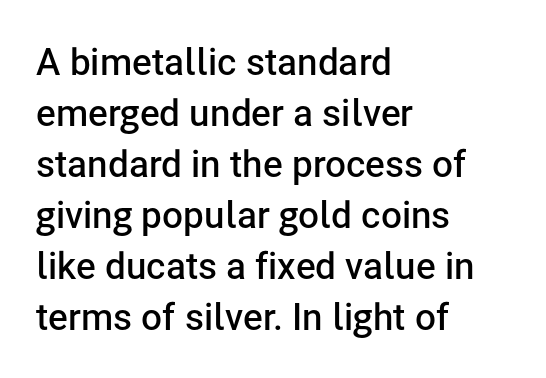
{"serif": "no", "italic": "no", "bold": "semi", "weight": "semibold", "width": "normal", "stroke_contrast": "low", "x_height": "medium", "monospaced": "no", "underline": "no", "align": "left", "line_spacing": "normal", "line_spacing_ratio": 1.38, "letter_spacing": "normal", "letter_spacing_em": 0.0, "glyph_px": 37}
